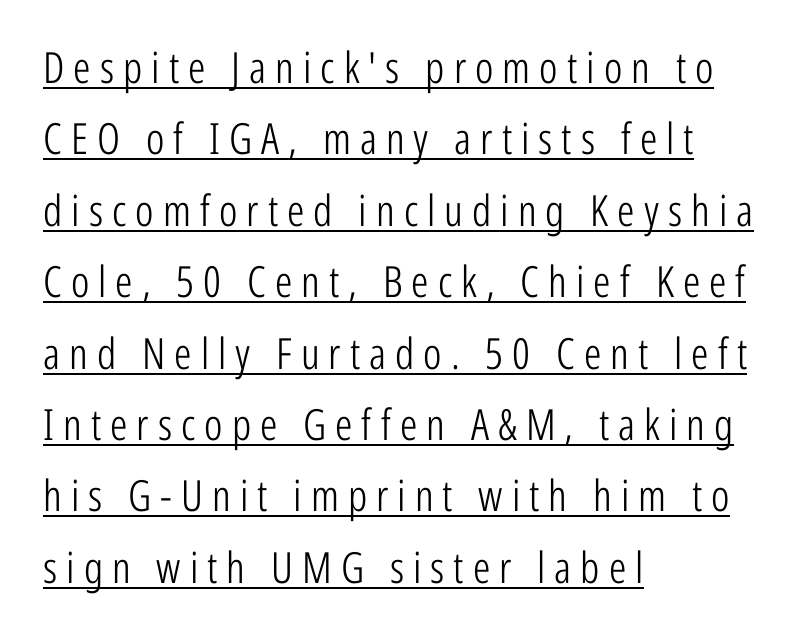
Q: Is the text bold? A: No.
Q: Is the text italic (slanted)? A: No, it is upright.
Q: Is the typeface a serif or a sans-serif typeface? A: Sans-serif.
Q: Is the text underlined? A: Yes.
Q: How is the paragraph aligned? A: Left-aligned.
Q: Is the spacing between letters normal or unusually wide? A: Unusually wide.
Q: Is the spacing between lines tight, normal or loose? A: Normal.
Q: Width (condensed, normal, or wide)? A: Condensed.
Q: Stroke contrast? A: Low.
Q: x-height? A: Medium.
Q: Monospaced? A: No.
